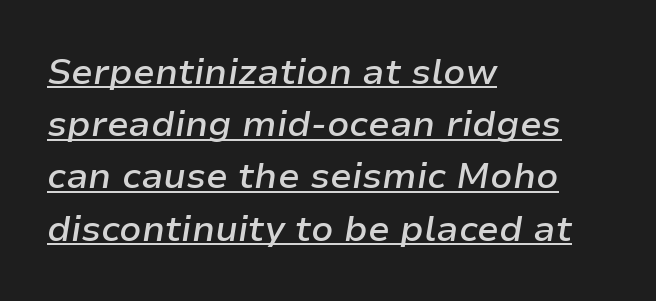
Q: Is the text bold? A: Semi-bold.
Q: Is the text italic (slanted)? A: Yes, it leans right by about 9 degrees.
Q: Is the text underlined? A: Yes.
Q: How is the paragraph aligned? A: Left-aligned.
Q: Is the spacing between letters normal or unusually wide? A: Normal.
Q: Is the spacing between lines tight, normal or loose? A: Normal.
Q: Width (condensed, normal, or wide)? A: Normal.
Q: Stroke contrast? A: Low.
Q: x-height? A: Medium.
Q: Monospaced? A: No.
